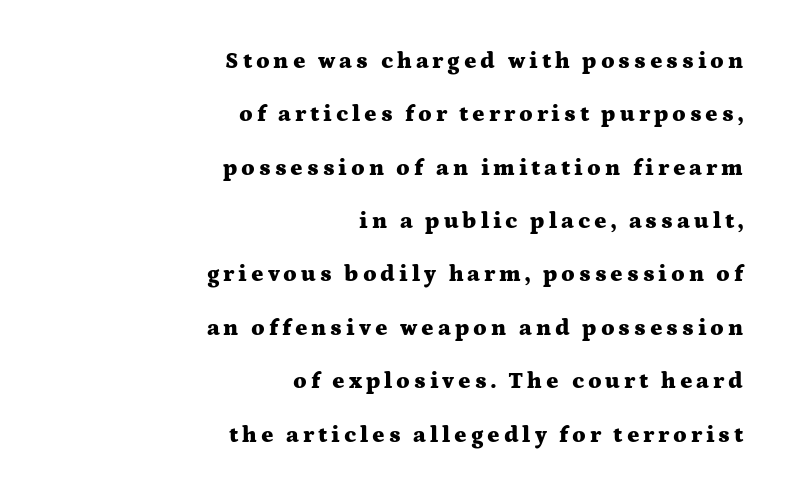
The image shows 23 px bold type, upright; set right-aligned, loose line spacing (2.32x), not underlined.
